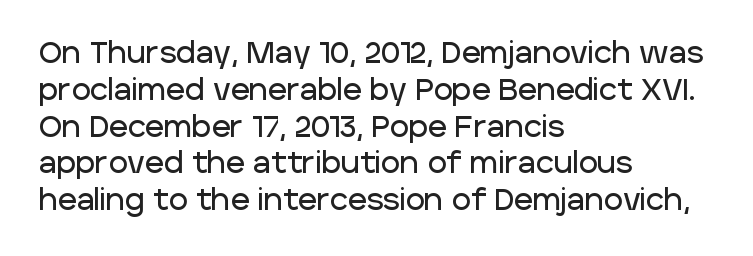
The image shows 29 px sans-serif type, upright; set left-aligned, normal line spacing (1.27x), normal letter spacing, not underlined; low stroke contrast and a large x-height.
